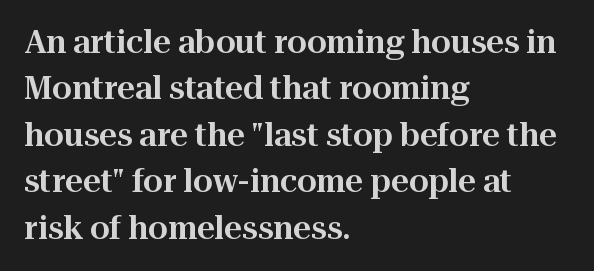
{"serif": "yes", "italic": "no", "width": "normal", "stroke_contrast": "high", "x_height": "medium", "monospaced": "no", "underline": "no", "align": "left", "line_spacing": "normal", "line_spacing_ratio": 1.5, "letter_spacing": "normal", "letter_spacing_em": 0.0, "glyph_px": 31}
